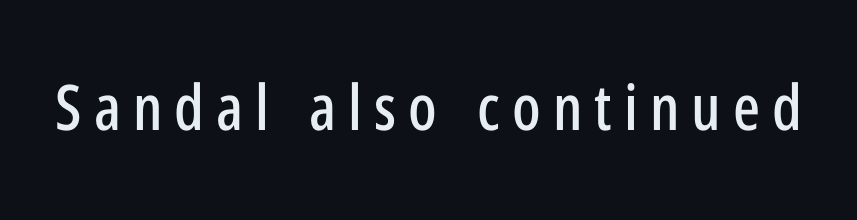
{"serif": "no", "italic": "no", "width": "condensed", "stroke_contrast": "low", "x_height": "medium", "monospaced": "no", "underline": "no", "glyph_px": 63}
